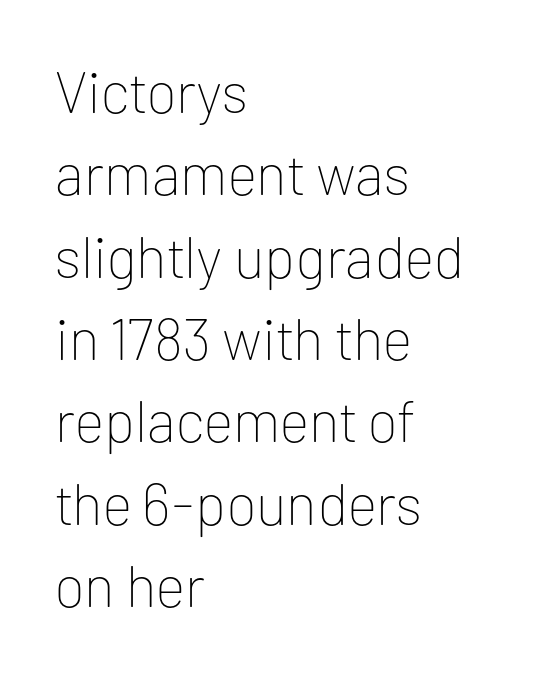
The image shows 58 px thin sans-serif type, upright; set left-aligned, normal line spacing (1.42x), normal letter spacing, not underlined; low stroke contrast and a medium x-height.
